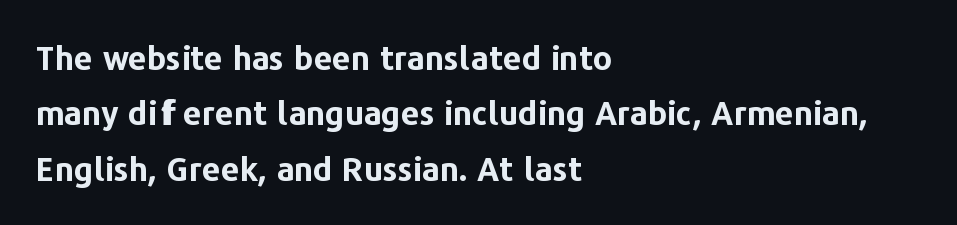
{"serif": "no", "italic": "no", "bold": "yes", "weight": "bold", "width": "normal", "stroke_contrast": "low", "x_height": "medium", "monospaced": "no", "underline": "no", "align": "left", "line_spacing": "normal", "line_spacing_ratio": 1.68, "letter_spacing": "normal", "letter_spacing_em": 0.0, "glyph_px": 33}
